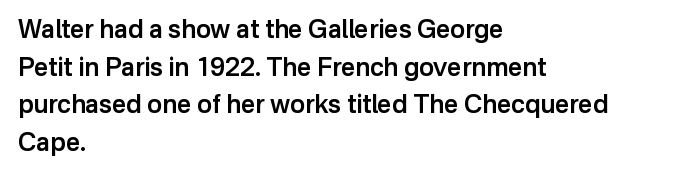
The image shows 25 px text type, upright; set left-aligned, normal line spacing (1.51x), normal letter spacing, not underlined.
